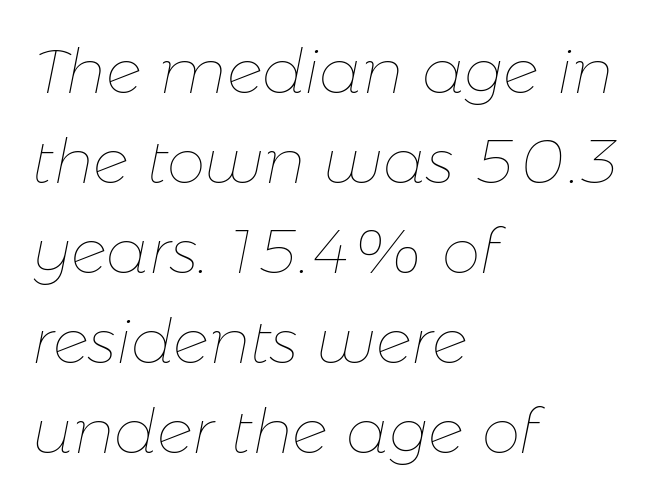
{"italic": "yes", "lean": "right", "slant_degrees": 11, "bold": "no", "weight": "thin", "width": "normal", "stroke_contrast": "low", "x_height": "medium", "monospaced": "no", "underline": "no", "align": "left", "line_spacing": "normal", "line_spacing_ratio": 1.45, "letter_spacing": "normal", "letter_spacing_em": 0.0, "glyph_px": 62}
